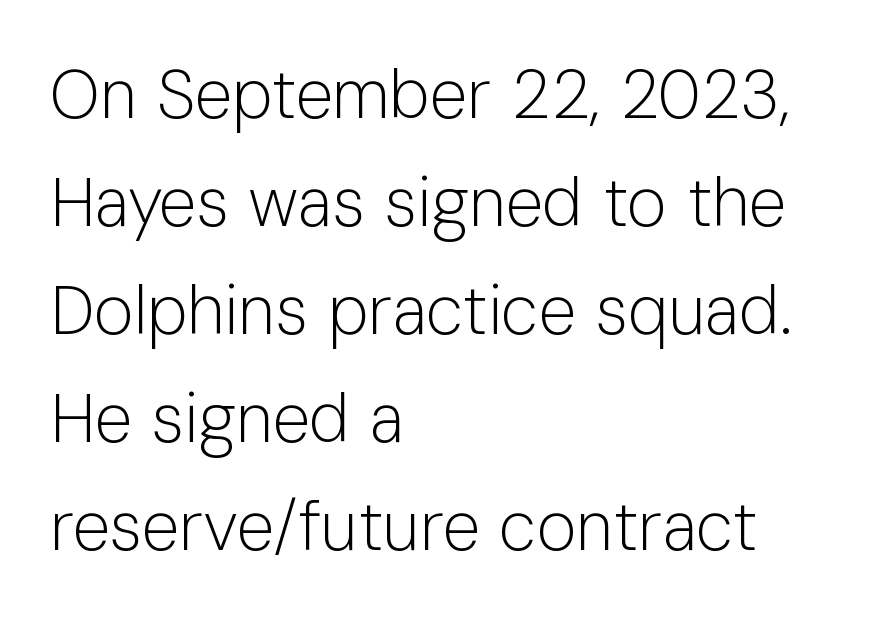
Q: Is the text bold? A: No.
Q: Is the text italic (slanted)? A: No, it is upright.
Q: Is the typeface a serif or a sans-serif typeface? A: Sans-serif.
Q: Is the text underlined? A: No.
Q: How is the paragraph aligned? A: Left-aligned.
Q: Is the spacing between letters normal or unusually wide? A: Normal.
Q: Is the spacing between lines tight, normal or loose? A: Normal.
Q: Width (condensed, normal, or wide)? A: Normal.
Q: Stroke contrast? A: Low.
Q: x-height? A: Medium.
Q: Monospaced? A: No.
